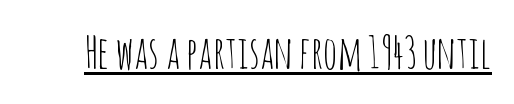
Stems and bowls with no extra thickness — not bold. This sample has the flowing, uneven cadence of proportional lettering. Caption: lettering with a line underneath. Does the lettering tilt? It doesn't — this is upright. This sample uses a sans-serif face.
